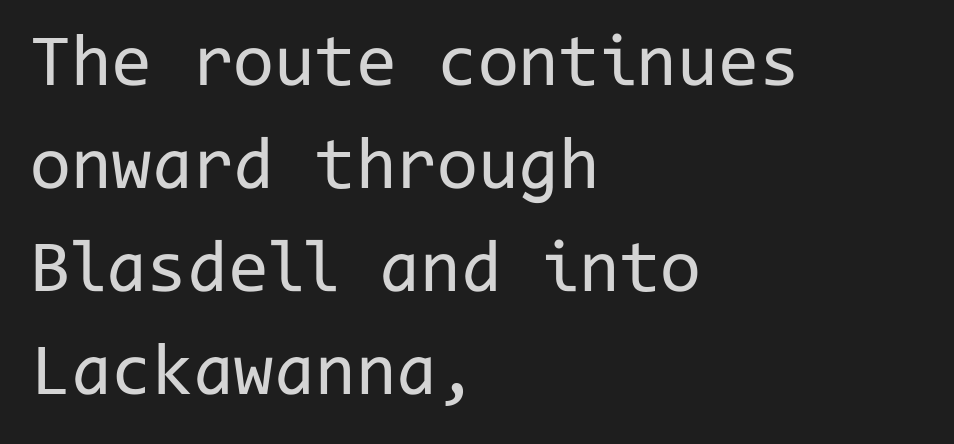
{"serif": "no", "italic": "no", "bold": "no", "weight": "regular", "width": "normal", "stroke_contrast": "low", "x_height": "medium", "monospaced": "yes", "underline": "no", "align": "left", "line_spacing": "normal", "line_spacing_ratio": 1.39, "letter_spacing": "normal", "letter_spacing_em": 0.0, "glyph_px": 74}
